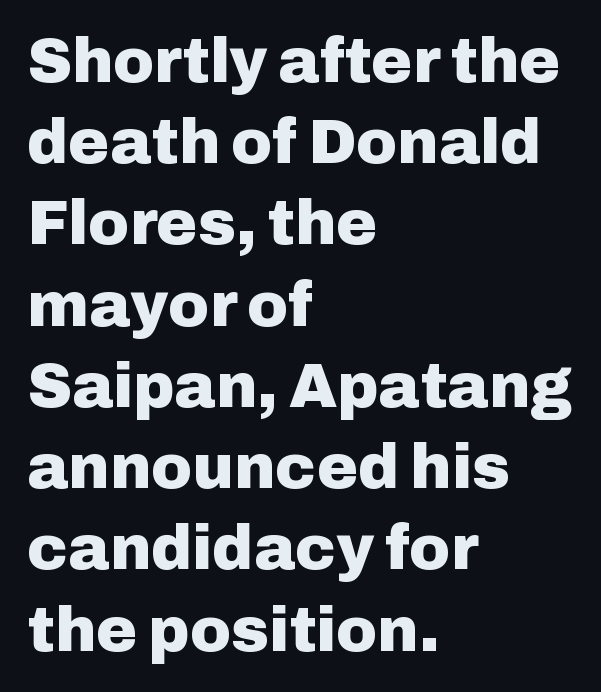
The image shows 62 px heavy sans-serif type, upright; set left-aligned, normal line spacing (1.31x), normal letter spacing, not underlined; low stroke contrast and a medium x-height.
